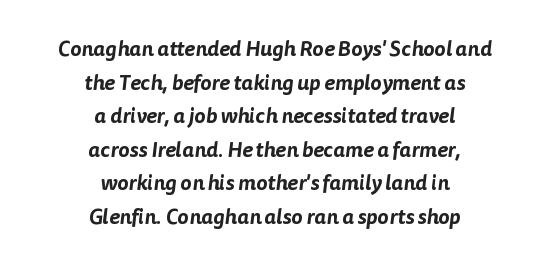
Q: Is the text underlined? A: No.
Q: How is the paragraph aligned? A: Centered.
Q: Is the spacing between letters normal or unusually wide? A: Normal.
Q: Is the spacing between lines tight, normal or loose? A: Normal.
